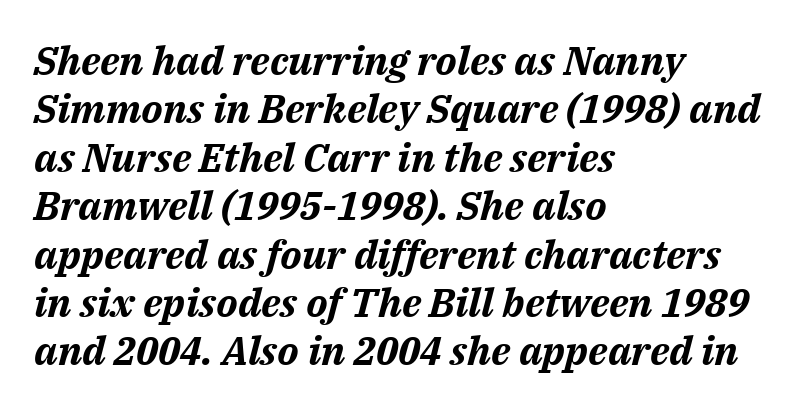
Varying glyph widths throughout — classic text-font behaviour. Only glyphs here, with clear space below each row. Strong, thick strokes mark this as bold type. This rendering leaves character spacing at its baseline value. Leftover space on each line is placed entirely after the last word. Slanted lettering throughout.
